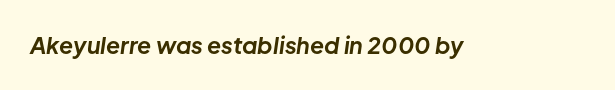
Q: Is the text bold? A: Yes.
Q: Is the text italic (slanted)? A: Yes, it leans right by about 8 degrees.
Q: Is the text underlined? A: No.
Q: Is the spacing between letters normal or unusually wide? A: Normal.
